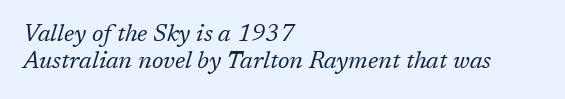
{"italic": "yes", "lean": "right", "slant_degrees": 17, "bold": "no", "underline": "no", "align": "left", "line_spacing": "tight", "line_spacing_ratio": 1.13, "letter_spacing": "normal", "letter_spacing_em": 0.0, "glyph_px": 24}
